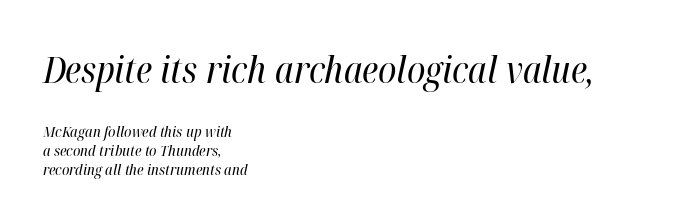
The passage shown is not bold in any degree. The letters sit at their default tracking, neither squeezed nor spread. Quick note: italic. If you measured baseline to baseline, you'd find a middling distance. If you squint, the top block still reads clearly — it's the larger of the two. One-word summary of the alignment: left.
